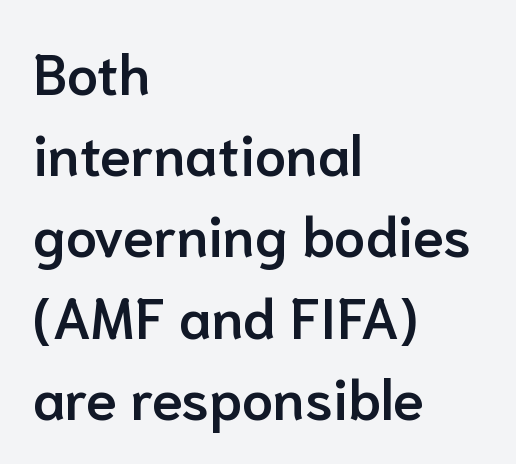
The lines in this sample share a left origin and differ only in where they stop. The strokes are fattened partway — semibold, not bold. Students, note that the glyphs here touch the page at normal intervals. Line spacing here is normal. You could not count columns in this text — the font is proportionally spaced.
